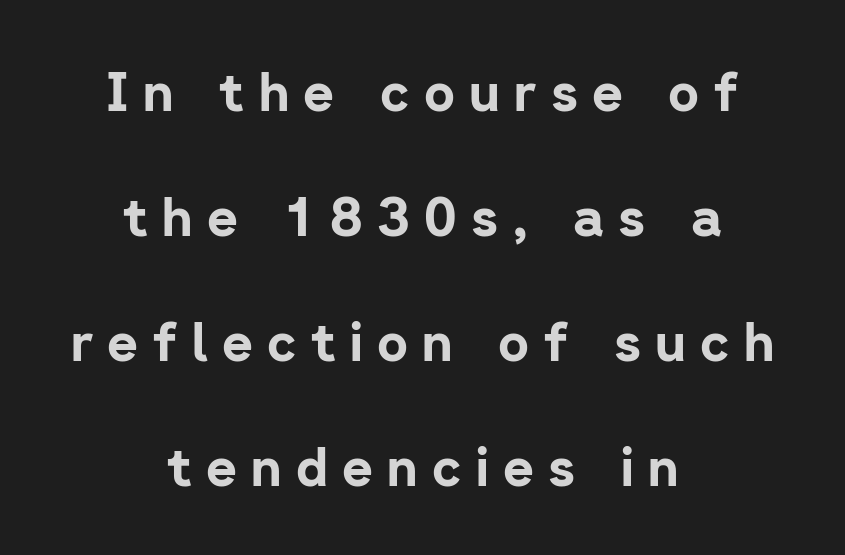
{"serif": "no", "italic": "no", "bold": "yes", "weight": "bold", "width": "normal", "stroke_contrast": "low", "x_height": "medium", "monospaced": "no", "underline": "no", "align": "center", "line_spacing": "loose", "line_spacing_ratio": 2.36, "letter_spacing": "wide", "letter_spacing_em": 0.27, "glyph_px": 53}
